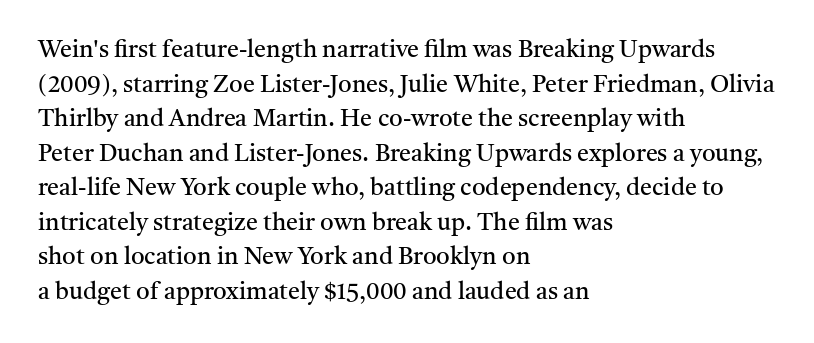
{"italic": "no", "bold": "no", "underline": "no", "align": "left", "line_spacing": "normal", "line_spacing_ratio": 1.44, "letter_spacing": "normal", "letter_spacing_em": 0.0, "glyph_px": 24}
